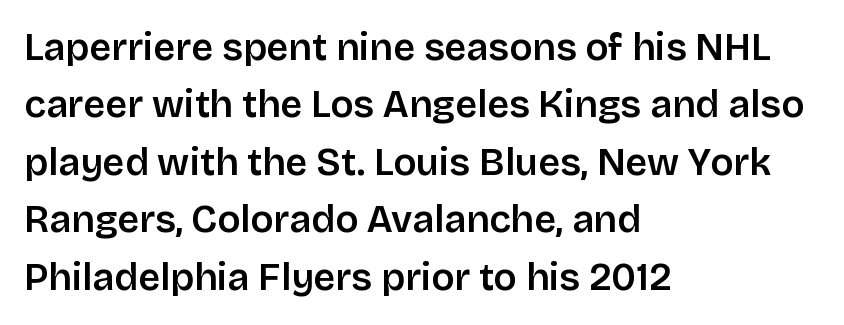
Q: Is the text bold? A: Semi-bold.
Q: Is the text italic (slanted)? A: No, it is upright.
Q: Is the typeface a serif or a sans-serif typeface? A: Sans-serif.
Q: Is the text underlined? A: No.
Q: How is the paragraph aligned? A: Left-aligned.
Q: Is the spacing between letters normal or unusually wide? A: Normal.
Q: Is the spacing between lines tight, normal or loose? A: Normal.
Q: Width (condensed, normal, or wide)? A: Normal.
Q: Stroke contrast? A: Low.
Q: x-height? A: Large.
Q: Monospaced? A: No.
